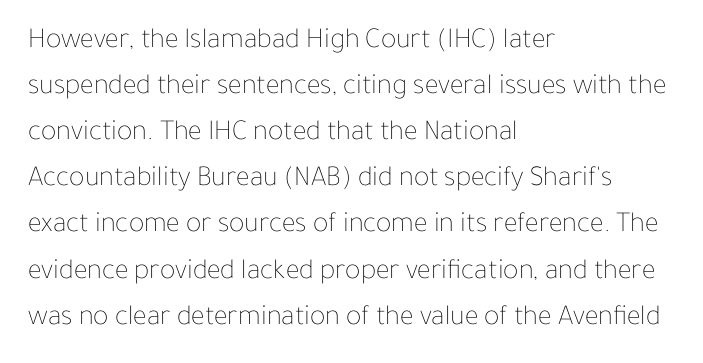
{"italic": "no", "bold": "no", "weight": "thin", "width": "normal", "stroke_contrast": "low", "x_height": "medium", "monospaced": "no", "underline": "no", "align": "left", "line_spacing": "normal", "line_spacing_ratio": 1.59, "letter_spacing": "normal", "letter_spacing_em": 0.0, "glyph_px": 29}
